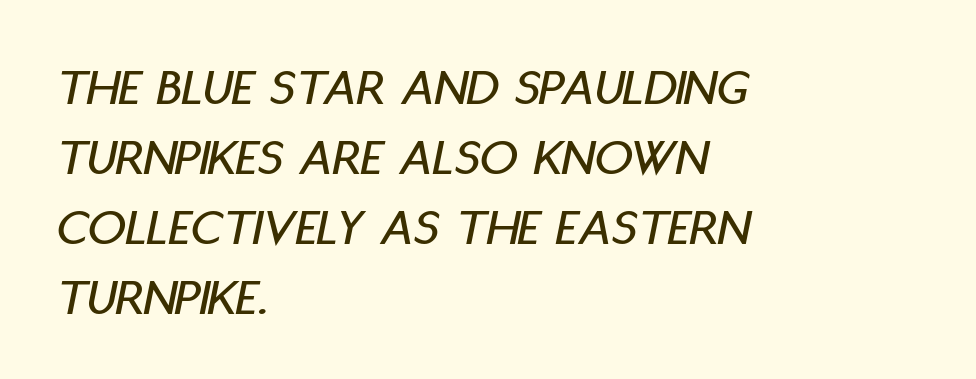
{"italic": "yes", "lean": "right", "slant_degrees": 11, "width": "condensed", "stroke_contrast": "low", "x_height": "large", "monospaced": "no", "underline": "no", "align": "left", "line_spacing": "normal", "line_spacing_ratio": 1.32, "letter_spacing": "normal", "letter_spacing_em": 0.0, "glyph_px": 53}
